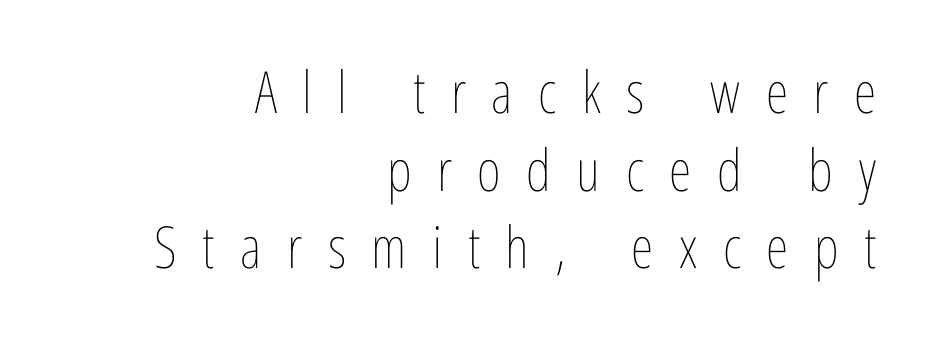
{"italic": "no", "bold": "no", "weight": "thin", "width": "condensed", "stroke_contrast": "low", "x_height": "medium", "monospaced": "no", "underline": "no", "align": "right", "line_spacing": "normal", "line_spacing_ratio": 1.34, "letter_spacing": "wide", "letter_spacing_em": 0.44, "glyph_px": 58}
